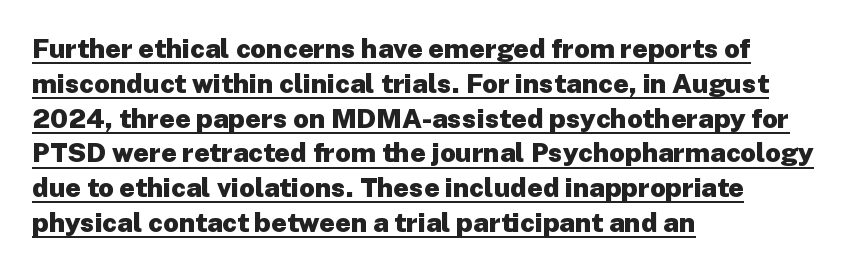
The letters are bold, with thick, heavy strokes. The paragraph has a hard left edge and a soft right edge. Honestly, the underline is the first thing you notice here. Every character sits straight up, as roman type does. Compared with typical paragraphs, the rows here are spaced about the same. How are the letters spaced? Ordinarily, with no added tracking.
